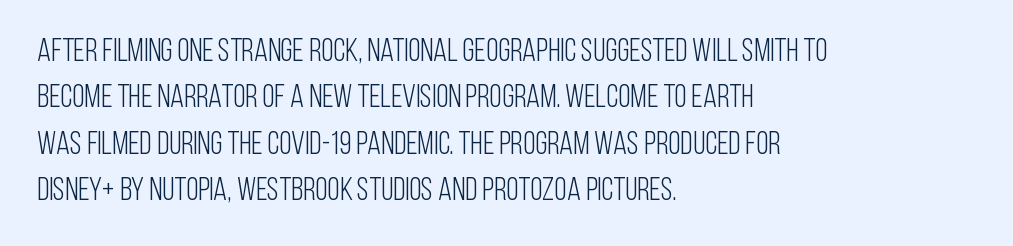
Q: Is the text bold? A: No.
Q: Is the text italic (slanted)? A: No, it is upright.
Q: Is the typeface a serif or a sans-serif typeface? A: Sans-serif.
Q: Is the text underlined? A: No.
Q: How is the paragraph aligned? A: Left-aligned.
Q: Is the spacing between letters normal or unusually wide? A: Normal.
Q: Is the spacing between lines tight, normal or loose? A: Normal.
Q: Width (condensed, normal, or wide)? A: Condensed.
Q: Stroke contrast? A: Low.
Q: x-height? A: Large.
Q: Monospaced? A: No.
